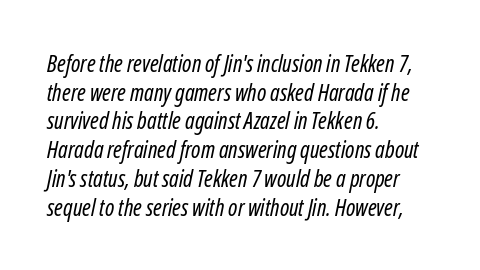
Heft: none added — not bold. Layout note: lines flush left. Students, note that the glyphs here touch the page at normal intervals. The rendering applies a slant to the glyphs. This rendering features lettering with no underline.
